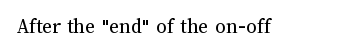
The image shows 21 px text type, upright; set normal letter spacing, not underlined.
